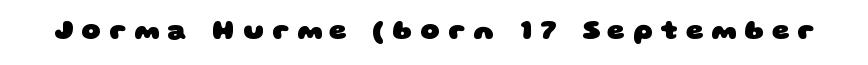
{"bold": "yes", "underline": "no", "letter_spacing": "wide", "letter_spacing_em": 0.3, "glyph_px": 27}
